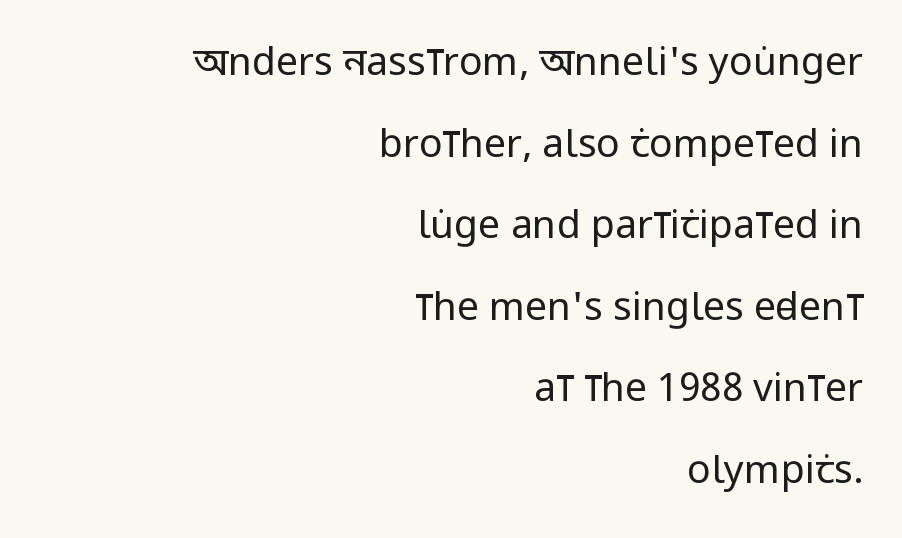
Every stem runs plumb, perpendicular to the baseline. The setting favours the right margin, as signatures and pull-quotes sometimes do. Weight: regular or lighter. This rendering features lettering with no underline.
